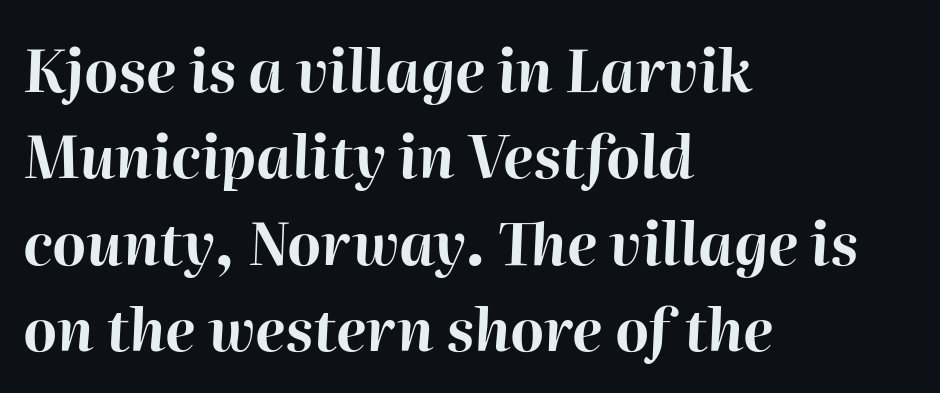
{"italic": "yes", "lean": "right", "slant_degrees": 2, "bold": "yes", "weight": "bold", "width": "normal", "stroke_contrast": "high", "x_height": "medium", "monospaced": "no", "underline": "no", "align": "left", "line_spacing": "normal", "line_spacing_ratio": 1.49, "letter_spacing": "normal", "letter_spacing_em": 0.0, "glyph_px": 58}
